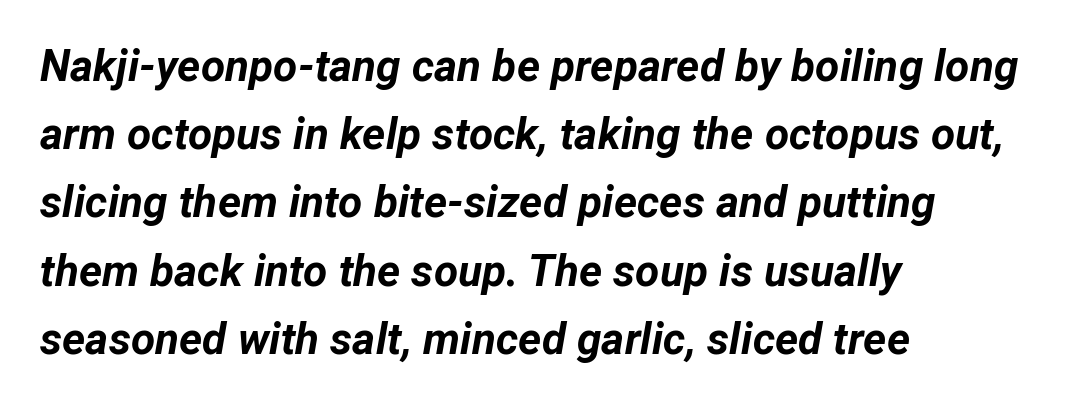
{"italic": "yes", "lean": "right", "slant_degrees": 12, "bold": "yes", "weight": "bold", "width": "normal", "stroke_contrast": "low", "x_height": "medium", "monospaced": "no", "underline": "no", "align": "left", "line_spacing": "normal", "line_spacing_ratio": 1.55, "letter_spacing": "normal", "letter_spacing_em": 0.0, "glyph_px": 44}
